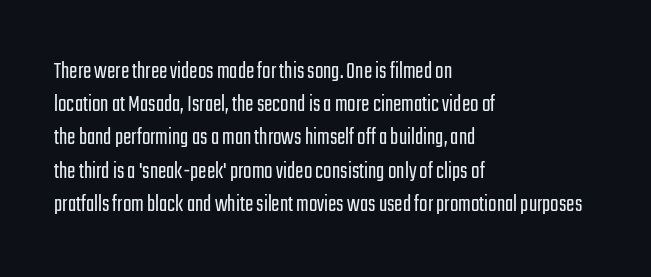
The image shows 25 px text type, upright; set left-aligned, normal line spacing (1.33x), normal letter spacing, not underlined.
